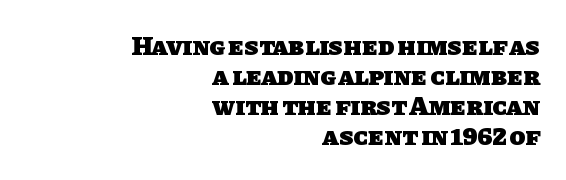
The image shows 26 px bold type; set right-aligned, tight line spacing (1.15x), normal letter spacing, not underlined.
